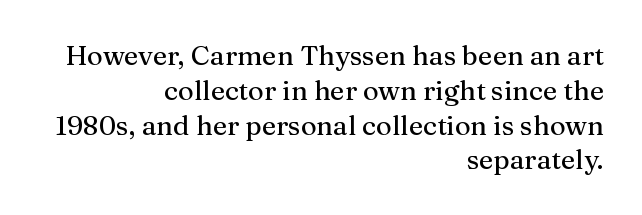
{"italic": "no", "underline": "no", "align": "right", "line_spacing": "normal", "line_spacing_ratio": 1.29, "letter_spacing": "normal", "letter_spacing_em": 0.0, "glyph_px": 27}
